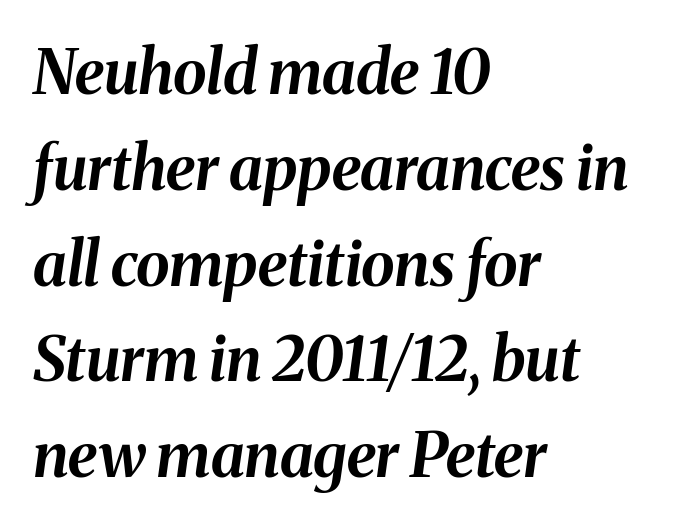
Q: Is the text bold? A: Yes.
Q: Is the text italic (slanted)? A: Yes, it leans right by about 8 degrees.
Q: Is the text underlined? A: No.
Q: How is the paragraph aligned? A: Left-aligned.
Q: Is the spacing between letters normal or unusually wide? A: Normal.
Q: Is the spacing between lines tight, normal or loose? A: Normal.
Q: Width (condensed, normal, or wide)? A: Normal.
Q: Stroke contrast? A: Medium.
Q: x-height? A: Medium.
Q: Monospaced? A: No.
